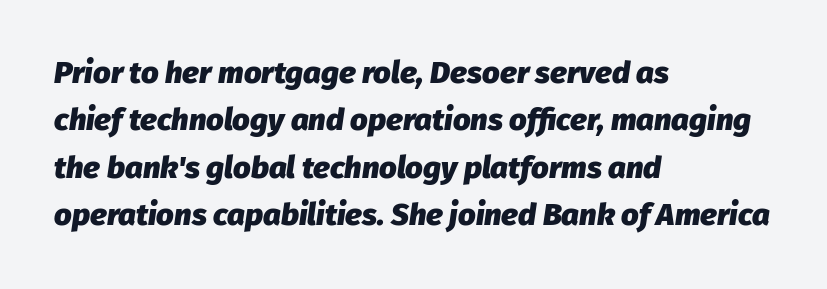
Q: Is the text bold? A: Yes.
Q: Is the text italic (slanted)? A: Yes, it leans right by about 8 degrees.
Q: Is the text underlined? A: No.
Q: How is the paragraph aligned? A: Left-aligned.
Q: Is the spacing between letters normal or unusually wide? A: Normal.
Q: Is the spacing between lines tight, normal or loose? A: Normal.
Q: Width (condensed, normal, or wide)? A: Normal.
Q: Stroke contrast? A: Low.
Q: x-height? A: Medium.
Q: Monospaced? A: No.
